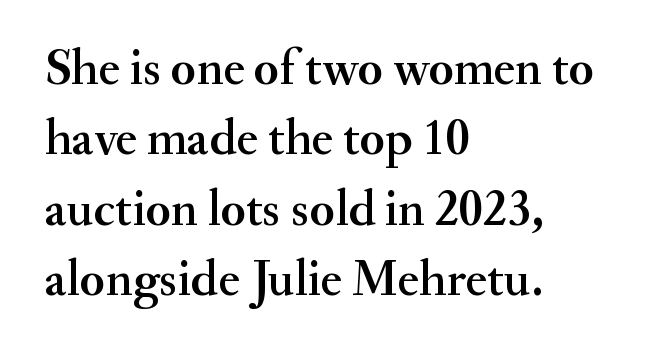
Vertical spacing — default. Characters follow at the spacing the type designer built in. The lines are quadded left. The characters display serif detailing at their extremities.
